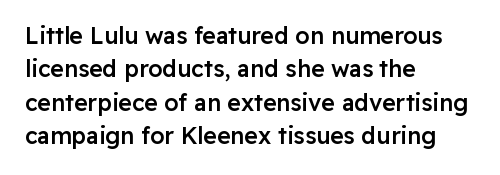
{"italic": "no", "bold": "semi", "underline": "no", "align": "left", "line_spacing": "normal", "line_spacing_ratio": 1.45, "letter_spacing": "normal", "letter_spacing_em": 0.0, "glyph_px": 23}
